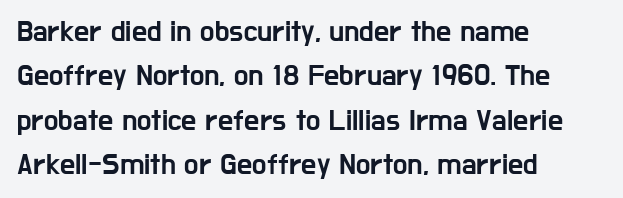
The image shows 30 px condensed sans-serif type, upright; set left-aligned, normal line spacing (1.48x), normal letter spacing, not underlined; low stroke contrast and a medium x-height.
